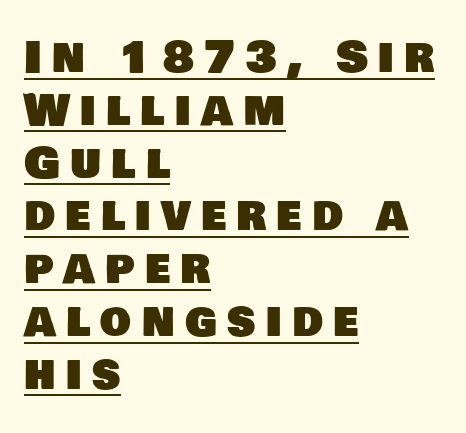
Q: Is the typeface a serif or a sans-serif typeface? A: Sans-serif.
Q: Is the text underlined? A: Yes.
Q: How is the paragraph aligned? A: Left-aligned.
Q: Is the spacing between letters normal or unusually wide? A: Unusually wide.
Q: Width (condensed, normal, or wide)? A: Normal.
Q: Stroke contrast? A: Low.
Q: x-height? A: Large.
Q: Monospaced? A: No.
